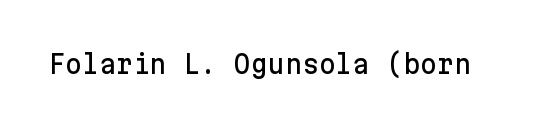
The image shows 26 px text type, upright; set normal letter spacing, not underlined.
